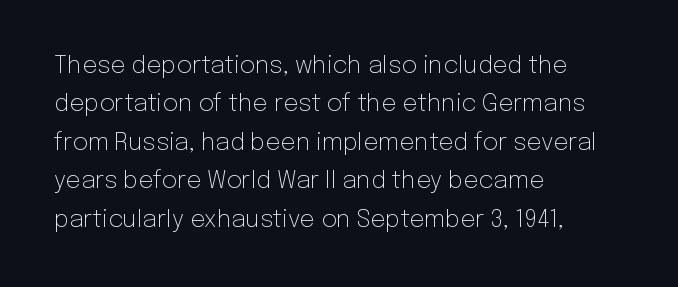
The image shows 24 px text type, upright; set left-aligned, normal line spacing (1.6x), normal letter spacing, not underlined.
